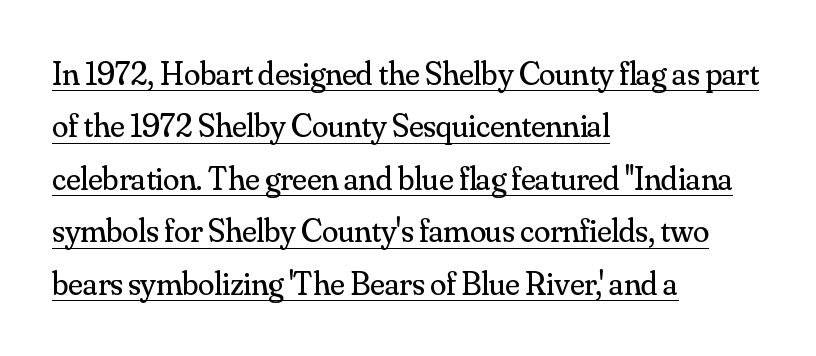
The letters carry serifs — small finishing strokes at the ends of their stems. One-word summary of the alignment: left. Posture: straight, roman, zero tilt. Reading down the column, the eye jumps a familiar distance to each next line. Each stroke keeps to a modest, everyday thickness or less.
